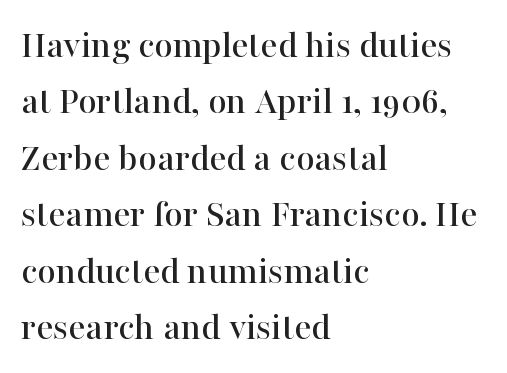
The image shows 40 px serif type, upright; set left-aligned, normal line spacing (1.41x), normal letter spacing, not underlined; high stroke contrast and a medium x-height.
